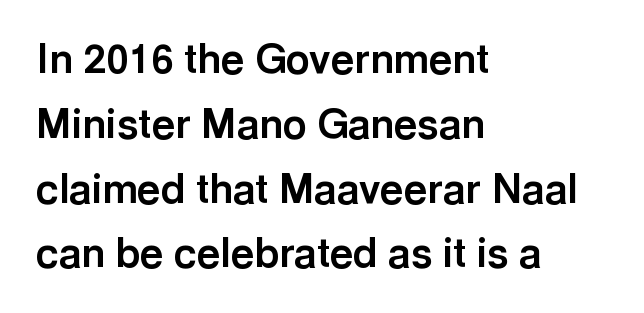
These lines are rendered in a variable-pitch font. The line texture is even and compact thanks to regular tracking. Descenders are the only things crossing below the line. This is roman type, the default non-slanted kind. Weight: bold. The rag falls on the right side of this text block.
